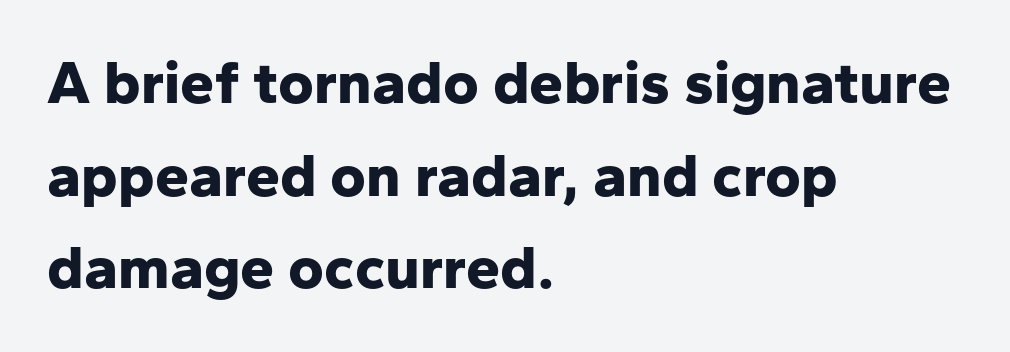
Q: Is the text bold? A: Yes.
Q: Is the text italic (slanted)? A: No, it is upright.
Q: Is the typeface a serif or a sans-serif typeface? A: Sans-serif.
Q: Is the text underlined? A: No.
Q: How is the paragraph aligned? A: Left-aligned.
Q: Is the spacing between letters normal or unusually wide? A: Normal.
Q: Is the spacing between lines tight, normal or loose? A: Normal.
Q: Width (condensed, normal, or wide)? A: Normal.
Q: Stroke contrast? A: Low.
Q: x-height? A: Medium.
Q: Monospaced? A: No.
